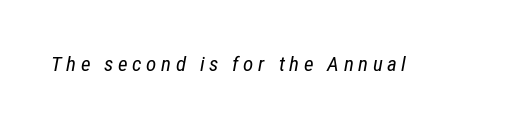
The rendering inserts visible extra space after every character. Decoration check: the copy has no underline. Heft: none added — not bold. The glyphs look as if they've been sheared to an angle.
